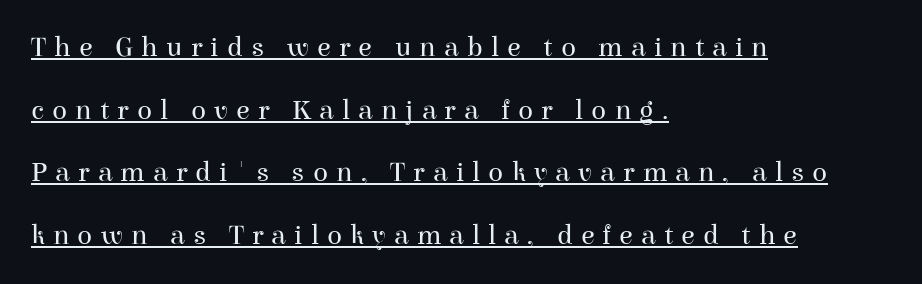
Old-style or modern, the face here clearly has serifs. Letter spacing: wide. The typography opts for an upright posture over an oblique one. Loosely led — the rows are spread out. The letters advance in unequal steps, a hallmark of proportional type. The typesetter chose a ragged-right arrangement here.
